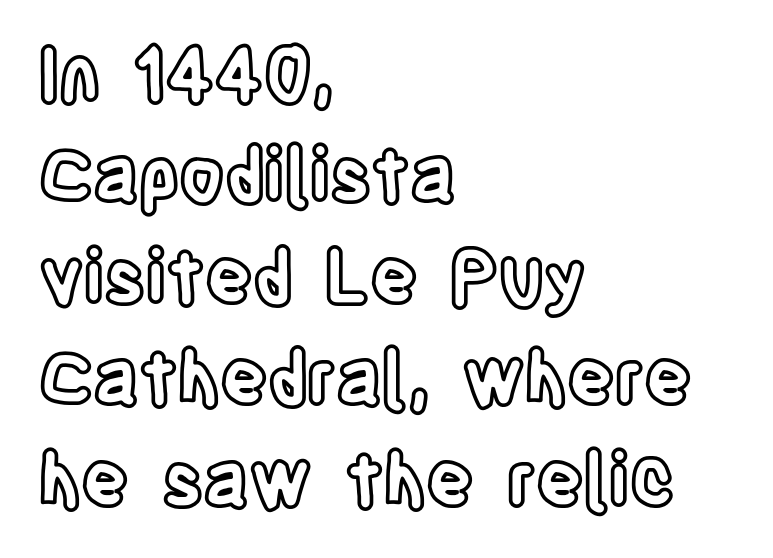
The image shows 73 px condensed type, upright; set left-aligned, normal line spacing (1.39x), normal letter spacing, not underlined; a large x-height.
